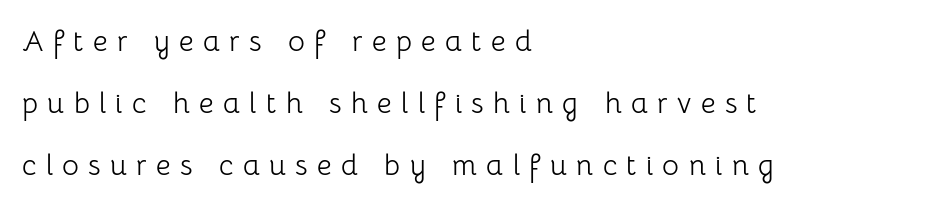
The image shows 29 px light sans-serif type, upright; set left-aligned, loose line spacing (2.14x), unusually wide letter spacing (+0.32 em), not underlined; low stroke contrast and a medium x-height.
